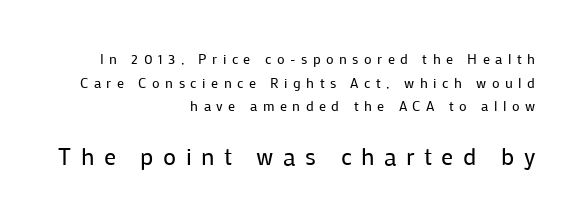
{"italic": "no", "bold": "no", "underline": "no", "align": "right", "line_spacing": "normal", "line_spacing_ratio": 1.68, "letter_spacing": "wide", "letter_spacing_em": 0.39, "larger_block": "second", "size_ratio": 1.71, "glyph_px": 24}
